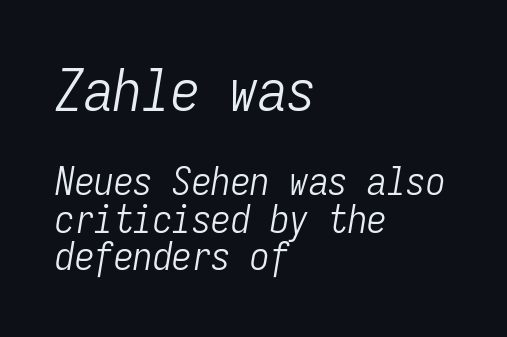
Interline gaps are noticeably narrow in this sample. The gap between lines stays unmarked. The lettering tilts uniformly, giving the passage an italic look. All the whitespace from short lines collects on the right.
